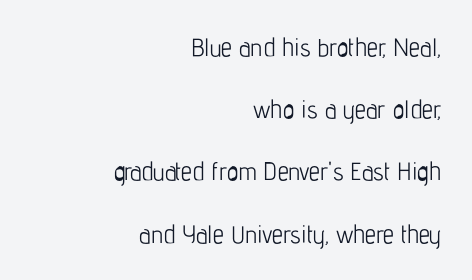
{"italic": "no", "bold": "no", "underline": "no", "align": "right", "line_spacing": "loose", "line_spacing_ratio": 2.49, "letter_spacing": "normal", "letter_spacing_em": 0.0, "glyph_px": 25}
